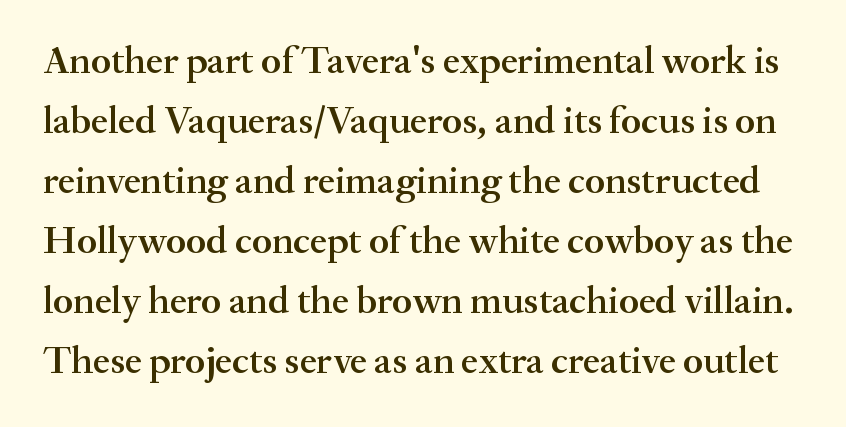
{"serif": "yes", "italic": "no", "bold": "semi", "weight": "semibold", "width": "normal", "stroke_contrast": "medium", "x_height": "small", "monospaced": "no", "underline": "no", "line_spacing": "normal", "line_spacing_ratio": 1.54, "letter_spacing": "normal", "letter_spacing_em": 0.0, "glyph_px": 39}
